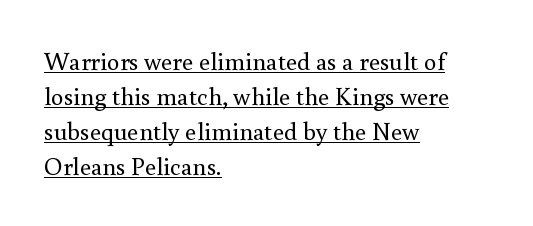
{"italic": "no", "bold": "no", "underline": "yes", "align": "left", "line_spacing": "normal", "line_spacing_ratio": 1.4, "letter_spacing": "normal", "letter_spacing_em": 0.0, "glyph_px": 25}
